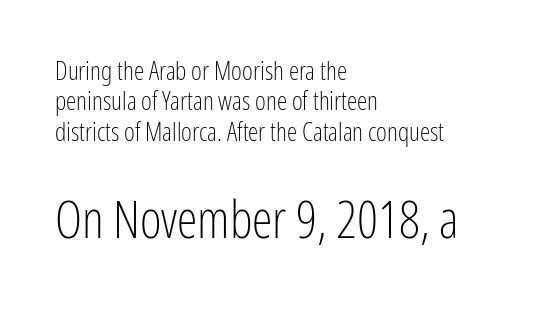
The image shows 52 px light, condensed sans-serif type, upright; set left-aligned, line spacing 1.17x, normal letter spacing, not underlined; the second (bottom) block is 2.0x larger; low stroke contrast and a medium x-height.
